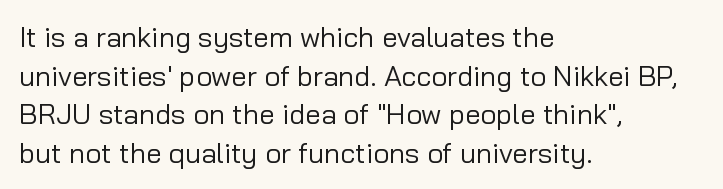
The image shows 28 px regular-weight sans-serif type, upright; set left-aligned, normal line spacing (1.38x), normal letter spacing, not underlined; low stroke contrast and a medium x-height.
